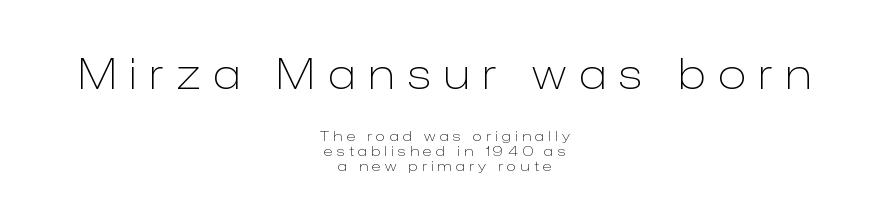
The image shows 42 px light sans-serif type, upright; set centered, tight line spacing (1.08x), unusually wide letter spacing (+0.31 em), not underlined; the first (top) block is 3.0x larger; low stroke contrast and a medium x-height.
